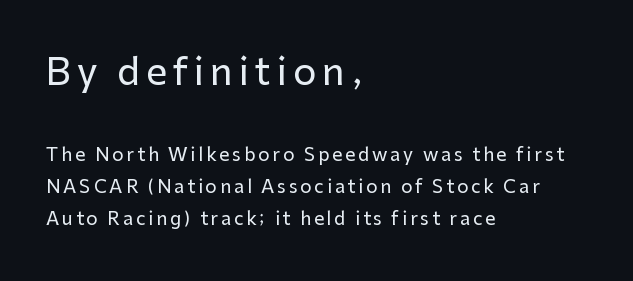
{"serif": "no", "italic": "no", "width": "normal", "stroke_contrast": "low", "x_height": "medium", "monospaced": "no", "underline": "no", "align": "left", "line_spacing_ratio": 1.79, "larger_block": "first", "size_ratio": 2.06, "glyph_px": 37}
